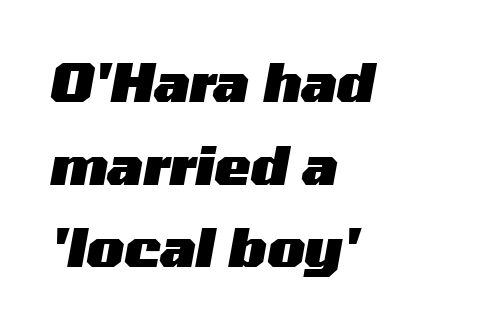
Does the leading feel generous? No, just average. Each letter keeps its own natural width here, so spacing adapts to shape. The letters are slanted; this is an italic face. Line starts are locked; line ends wander. Each row of text sits above clean, open space. Pretty heavy lettering here — definitely bold.
